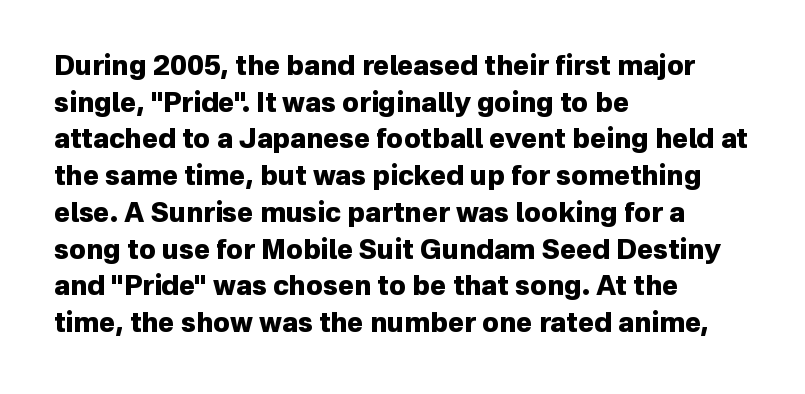
The image shows 27 px bold type, upright; set left-aligned, normal line spacing (1.36x), normal letter spacing, not underlined.
